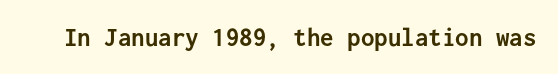
{"italic": "no", "bold": "yes", "underline": "no", "letter_spacing": "normal", "letter_spacing_em": 0.0, "glyph_px": 27}
